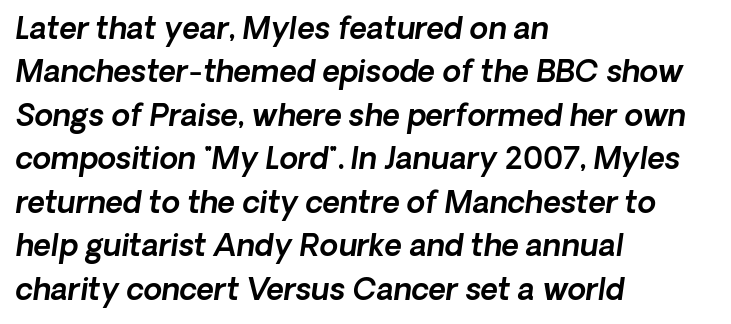
{"italic": "yes", "lean": "right", "slant_degrees": 8, "width": "normal", "x_height": "medium", "monospaced": "no", "underline": "no", "align": "left", "line_spacing": "normal", "line_spacing_ratio": 1.45, "letter_spacing": "normal", "letter_spacing_em": 0.0, "glyph_px": 30}
